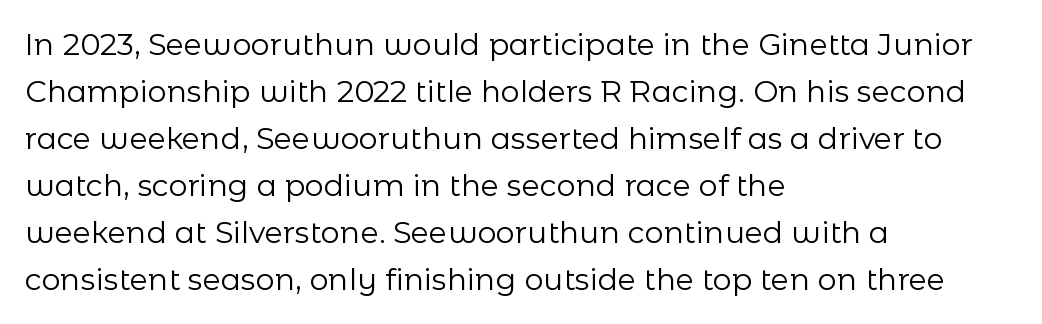
Q: Is the text bold? A: No.
Q: Is the text italic (slanted)? A: No, it is upright.
Q: Is the typeface a serif or a sans-serif typeface? A: Sans-serif.
Q: Is the text underlined? A: No.
Q: How is the paragraph aligned? A: Left-aligned.
Q: Is the spacing between letters normal or unusually wide? A: Normal.
Q: Is the spacing between lines tight, normal or loose? A: Normal.
Q: Width (condensed, normal, or wide)? A: Normal.
Q: Stroke contrast? A: Low.
Q: x-height? A: Medium.
Q: Monospaced? A: No.
